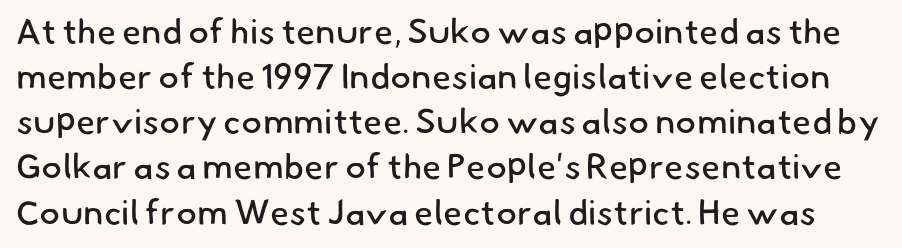
Just letters on the line, the space beneath them empty. This sample uses a sans-serif face. Think of a printed novel: that variable character pitch is what you see here. A quiet, ordinary-to-light weight characterises the typeface. Summary of vertical rhythm: regular, with standard interline spacing.
